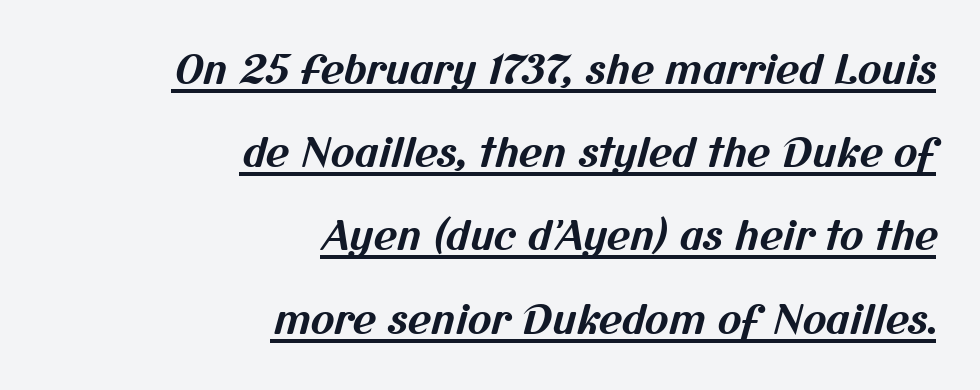
Is this a fixed-width face? No — the glyphs have proportional, varying widths. Compared with undecorated copy, this sample adds a rule below the words. Observe the ordinary spacing: letters are neighbours, not strangers. Stroke terminals: plain, sans-serif.
